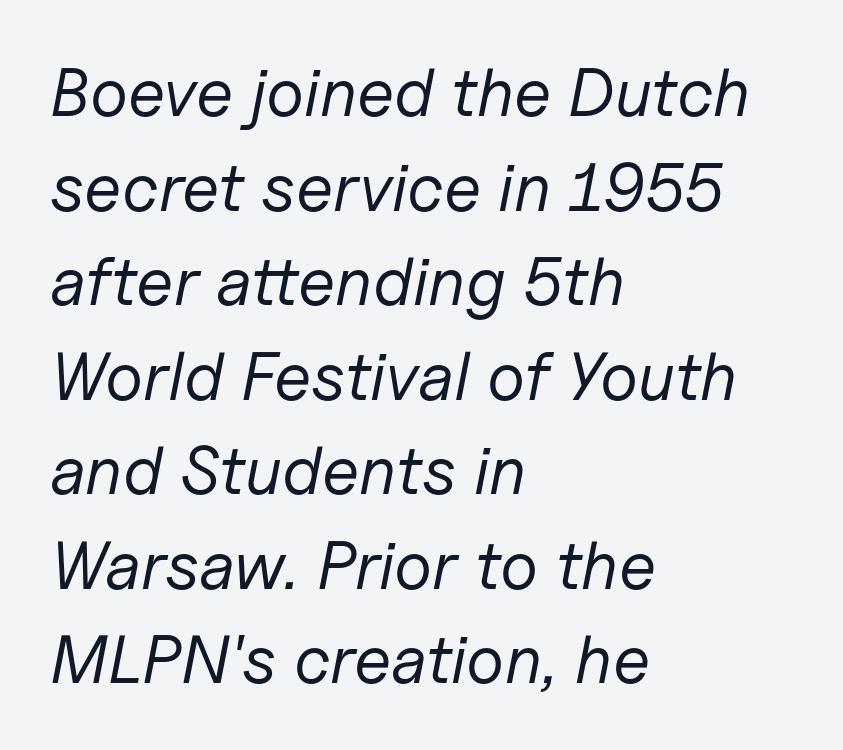
Q: Is the text bold? A: No.
Q: Is the text italic (slanted)? A: Yes, it leans right by about 11 degrees.
Q: Is the text underlined? A: No.
Q: How is the paragraph aligned? A: Left-aligned.
Q: Is the spacing between letters normal or unusually wide? A: Normal.
Q: Is the spacing between lines tight, normal or loose? A: Normal.
Q: Width (condensed, normal, or wide)? A: Normal.
Q: Stroke contrast? A: Low.
Q: x-height? A: Medium.
Q: Monospaced? A: No.
